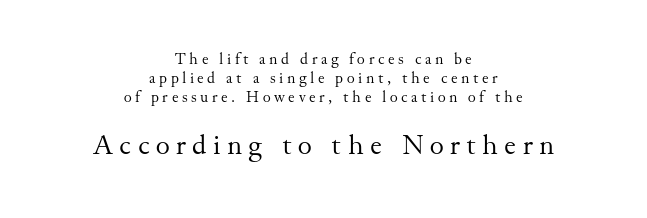
Italic: no, the glyphs are upright roman. The characters are drawn with everyday or finer stroke widths. The designer left line spacing at the default. Words float on clear page, feet unadorned.
